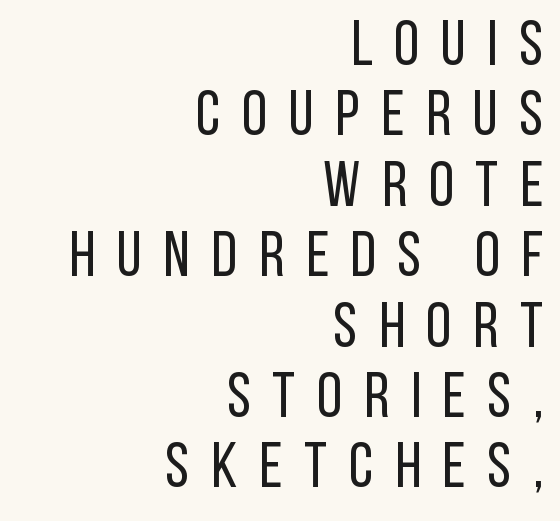
The image shows 64 px regular-weight, condensed sans-serif type, upright; set right-aligned, tight line spacing (1.1x), unusually wide letter spacing (+0.34 em), not underlined; low stroke contrast and a large x-height.
